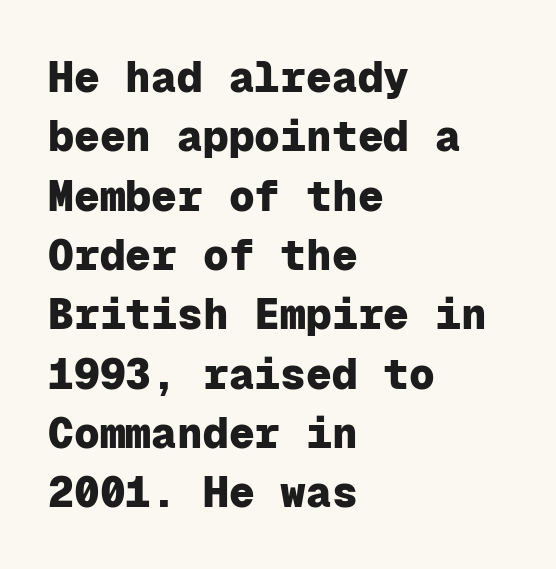
Q: Is the text bold? A: Yes.
Q: Is the text italic (slanted)? A: No, it is upright.
Q: Is the typeface a serif or a sans-serif typeface? A: Sans-serif.
Q: Is the text underlined? A: No.
Q: How is the paragraph aligned? A: Left-aligned.
Q: Is the spacing between letters normal or unusually wide? A: Normal.
Q: Is the spacing between lines tight, normal or loose? A: Normal.
Q: Width (condensed, normal, or wide)? A: Normal.
Q: Stroke contrast? A: Low.
Q: x-height? A: Medium.
Q: Monospaced? A: Yes.
